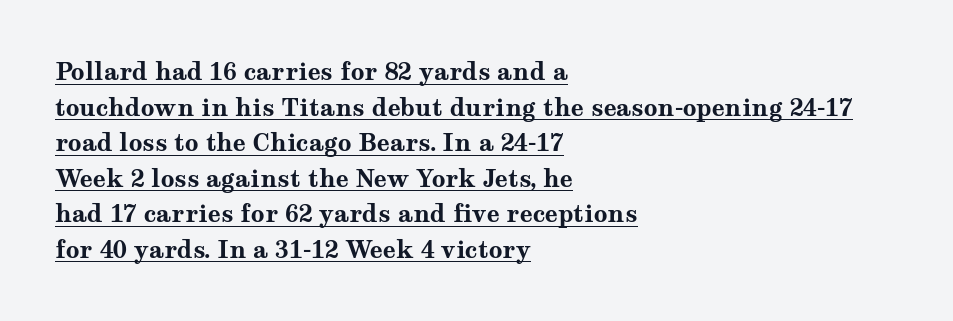
{"italic": "no", "bold": "yes", "underline": "yes", "align": "left", "line_spacing": "normal", "line_spacing_ratio": 1.48, "letter_spacing": "normal", "letter_spacing_em": 0.0, "glyph_px": 24}
